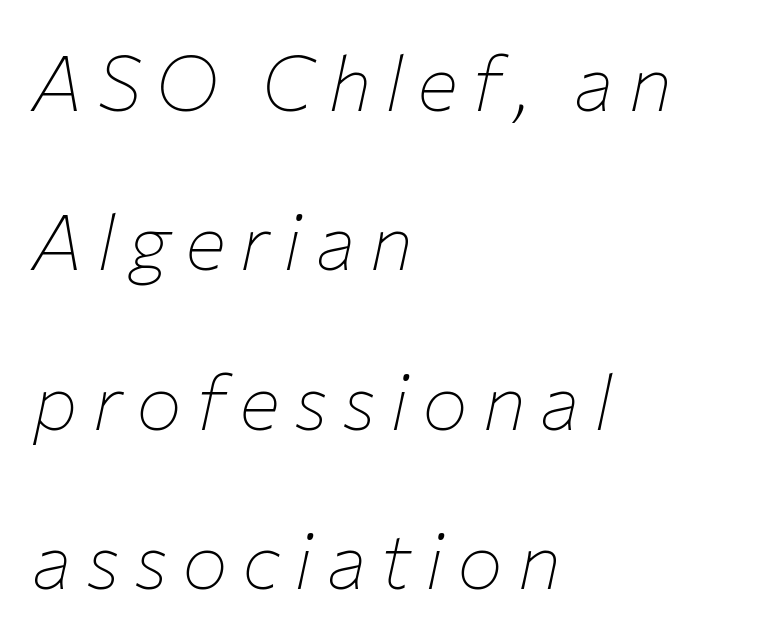
The letters look calm and open, with moderate or lighter stems. The rendering uses natural spacing where letterforms have individual widths. Reading down the column, the eye jumps a long way to each next line. The space directly below the letters is spotless.
